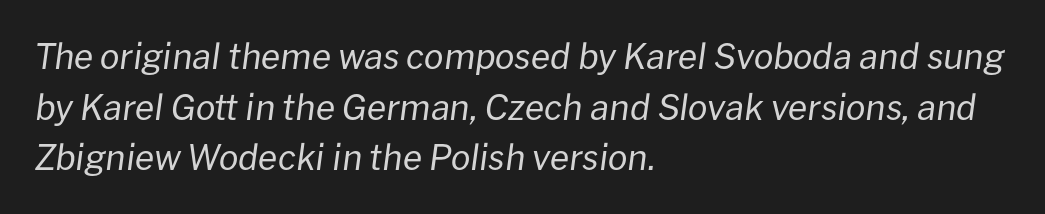
The image shows 35 px regular-weight type, italic (leaning right); set left-aligned, normal line spacing (1.45x), normal letter spacing, not underlined; low stroke contrast and a medium x-height.
